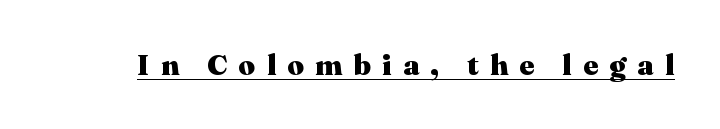
{"serif": "yes", "italic": "no", "bold": "yes", "weight": "heavy", "width": "normal", "stroke_contrast": "medium", "x_height": "medium", "monospaced": "no", "underline": "yes", "letter_spacing": "wide", "letter_spacing_em": 0.39, "glyph_px": 29}
